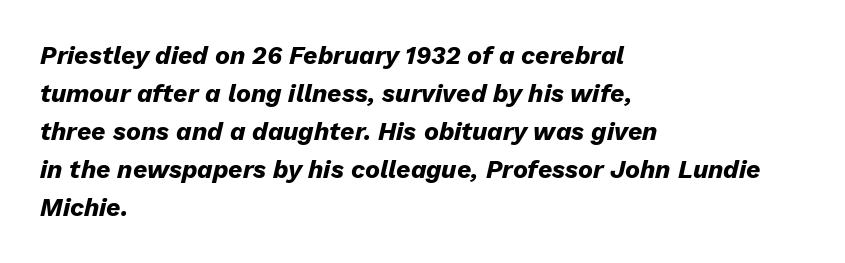
This sample is left-justified, so line endings fall wherever the words run out. In terms of leading, this rendering sits right in the middle. Bare-footed words on every line. Is the letter spacing exaggerated? No — it looks like the ordinary default. The font's italic variant was chosen for this text. Heft: maximum for text — a bold.
